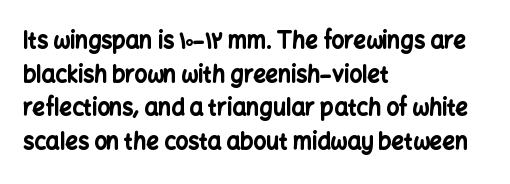
The image shows 22 px bold type, upright; set left-aligned, normal line spacing (1.53x), normal letter spacing, not underlined.
